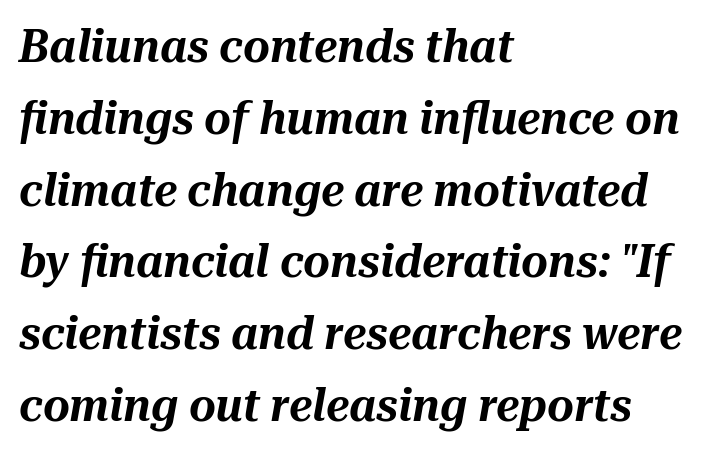
{"italic": "yes", "lean": "right", "slant_degrees": 10, "width": "normal", "stroke_contrast": "medium", "x_height": "medium", "monospaced": "no", "underline": "no", "align": "left", "line_spacing": "normal", "line_spacing_ratio": 1.56, "letter_spacing": "normal", "letter_spacing_em": 0.0, "glyph_px": 46}
